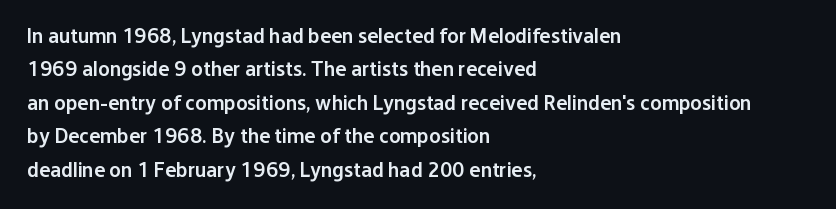
{"italic": "no", "bold": "semi", "underline": "no", "align": "left", "line_spacing": "normal", "line_spacing_ratio": 1.59, "letter_spacing": "normal", "letter_spacing_em": 0.0, "glyph_px": 21}
